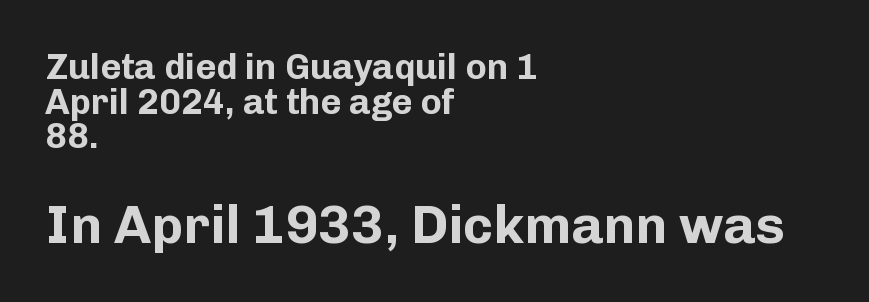
{"serif": "no", "italic": "no", "bold": "yes", "weight": "bold", "width": "normal", "stroke_contrast": "low", "x_height": "medium", "monospaced": "no", "underline": "no", "align": "left", "line_spacing": "tight", "line_spacing_ratio": 0.96, "letter_spacing": "normal", "letter_spacing_em": 0.0, "larger_block": "second", "size_ratio": 1.5, "glyph_px": 54}
